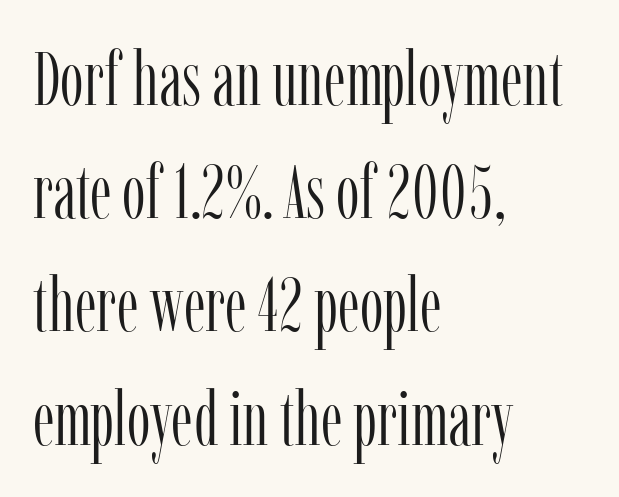
{"serif": "yes", "italic": "no", "bold": "no", "weight": "light", "width": "condensed", "stroke_contrast": "low", "x_height": "medium", "monospaced": "no", "underline": "no", "align": "left", "line_spacing": "normal", "line_spacing_ratio": 1.51, "letter_spacing": "normal", "letter_spacing_em": 0.0, "glyph_px": 75}
